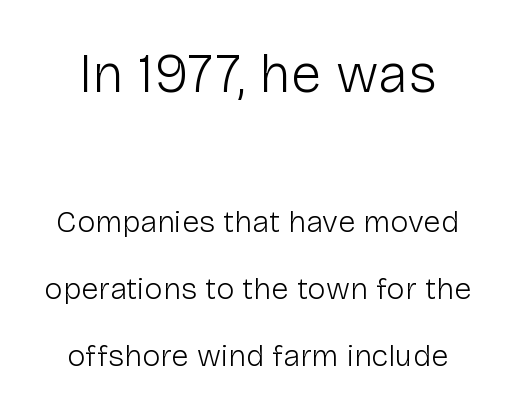
{"serif": "no", "italic": "no", "bold": "no", "weight": "light", "width": "normal", "stroke_contrast": "low", "x_height": "medium", "monospaced": "no", "underline": "no", "line_spacing": "loose", "line_spacing_ratio": 2.16, "letter_spacing": "normal", "letter_spacing_em": 0.0, "larger_block": "first", "size_ratio": 1.77, "glyph_px": 55}
